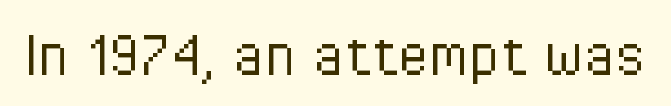
Weight class: somewhere from thin through regular. Anything drawn beneath the words? Only blank space. This sample uses a sans-serif face. The letters sit at their default tracking, neither squeezed nor spread. The passage shown is typed in a proportional face where columns would drift. When letters stand straight like this, we call the style roman or upright.
